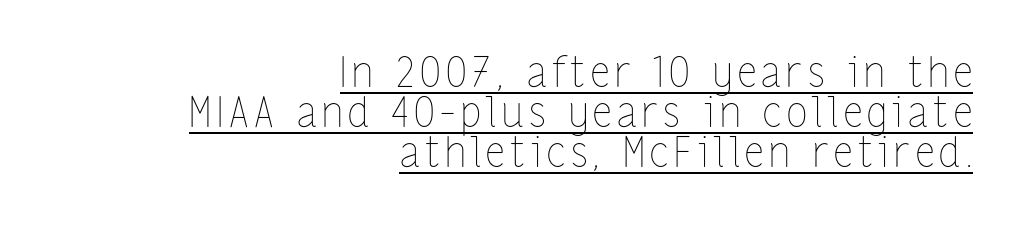
{"italic": "no", "bold": "no", "weight": "thin", "width": "condensed", "stroke_contrast": "low", "x_height": "medium", "monospaced": "no", "underline": "yes", "align": "right", "line_spacing": "tight", "line_spacing_ratio": 0.95, "glyph_px": 42}
